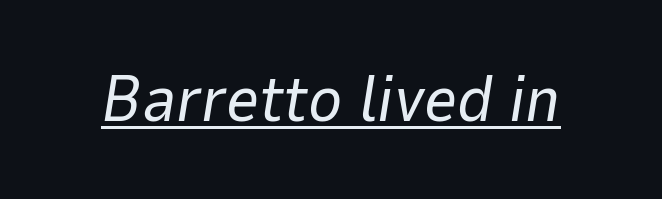
Is the letter spacing exaggerated? No — it looks like the ordinary default. The glyphs look as if they've been sheared to an angle. Think of a printed novel: that variable character pitch is what you see here. Emphasis is given by a line drawn under the lettering. No chunkiness to these letters — they're not bold.
